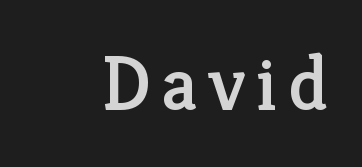
The image shows 78 px serif type, upright; set not underlined; low stroke contrast and a medium x-height.
